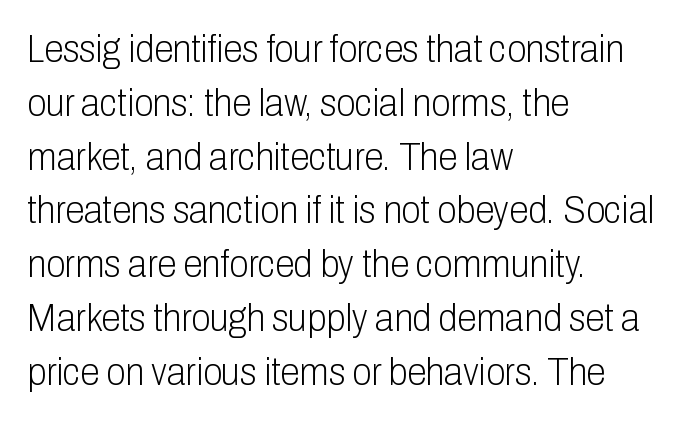
Q: Is the text bold? A: No.
Q: Is the text italic (slanted)? A: No, it is upright.
Q: Is the typeface a serif or a sans-serif typeface? A: Sans-serif.
Q: Is the text underlined? A: No.
Q: How is the paragraph aligned? A: Left-aligned.
Q: Is the spacing between letters normal or unusually wide? A: Normal.
Q: Is the spacing between lines tight, normal or loose? A: Normal.
Q: Width (condensed, normal, or wide)? A: Condensed.
Q: Stroke contrast? A: Low.
Q: x-height? A: Medium.
Q: Monospaced? A: No.
